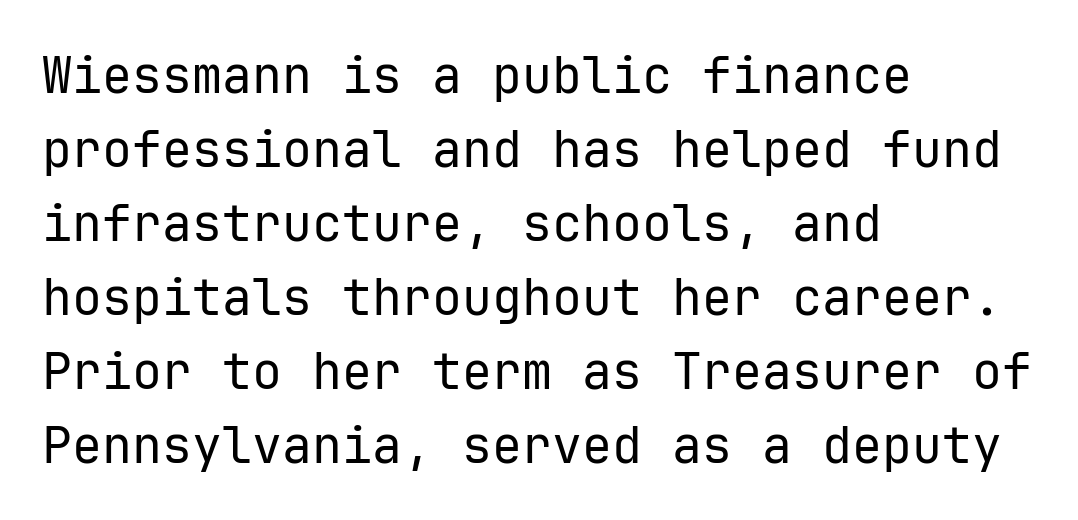
{"serif": "no", "italic": "no", "bold": "no", "weight": "regular", "width": "normal", "stroke_contrast": "low", "x_height": "medium", "monospaced": "yes", "underline": "no", "align": "left", "line_spacing": "normal", "line_spacing_ratio": 1.48, "letter_spacing": "normal", "letter_spacing_em": 0.0, "glyph_px": 50}
